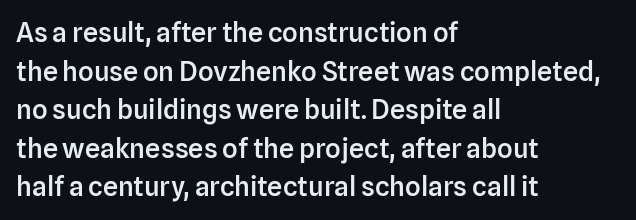
The image shows 27 px text type, upright; set left-aligned, normal line spacing (1.43x), normal letter spacing, not underlined.
